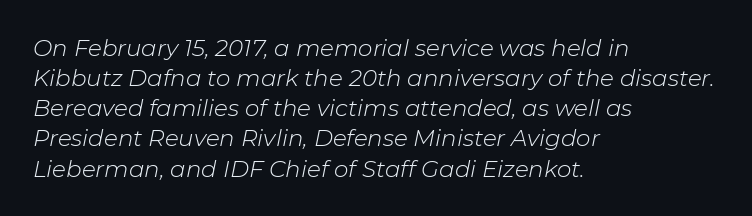
{"italic": "yes", "lean": "right", "slant_degrees": 11, "bold": "no", "underline": "no", "align": "left", "line_spacing": "normal", "line_spacing_ratio": 1.31, "letter_spacing": "normal", "letter_spacing_em": 0.0, "glyph_px": 23}
